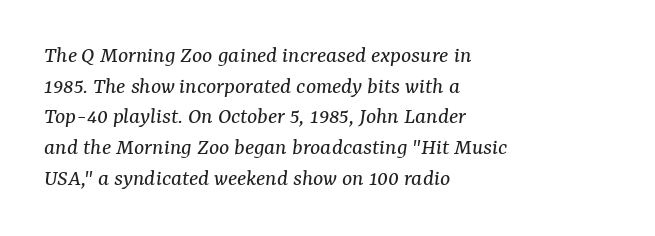
Q: Is the text bold? A: No.
Q: Is the text italic (slanted)? A: Yes, it leans right by about 7 degrees.
Q: Is the text underlined? A: No.
Q: How is the paragraph aligned? A: Left-aligned.
Q: Is the spacing between letters normal or unusually wide? A: Normal.
Q: Is the spacing between lines tight, normal or loose? A: Normal.
